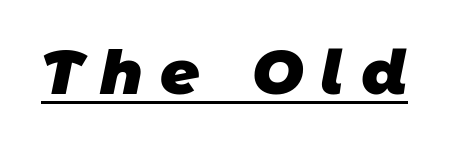
{"serif": "no", "bold": "yes", "weight": "heavy", "width": "normal", "stroke_contrast": "low", "x_height": "large", "monospaced": "no", "underline": "yes", "letter_spacing": "wide", "letter_spacing_em": 0.28, "glyph_px": 61}
